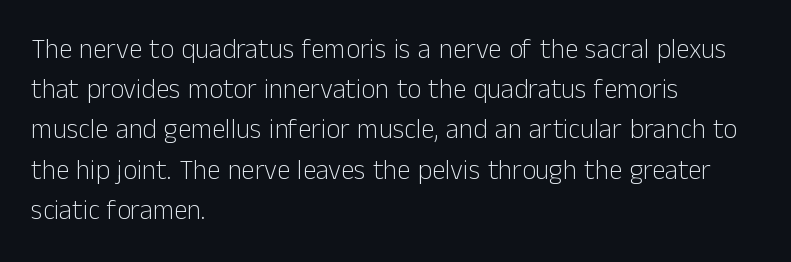
The paragraph shown leans on its left margin. Has an underline been added? It has not. The font's upright variant was chosen for this text. The cut favours lightness, reaching ordinary text weight at its darkest.
